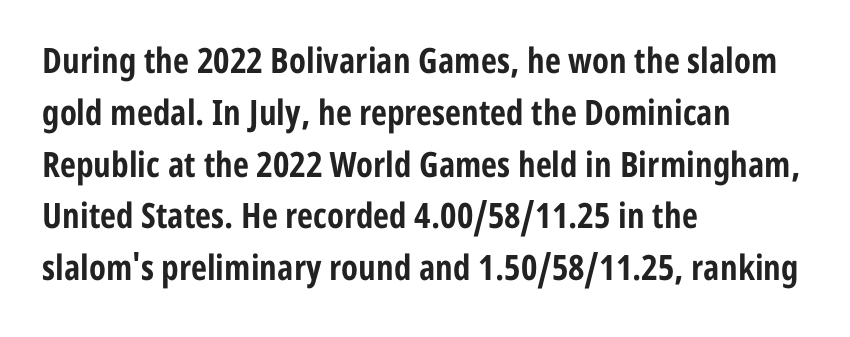
Spacing between characters is what you'd get straight out of the box. Each new line begins a customary step beneath the previous one. Is the type bold? Yes — the strokes are clearly thick and heavy. This is sans-serif lettering, the kind often seen on screens and signage.
